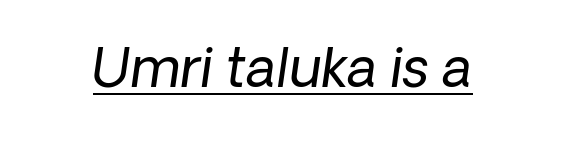
{"italic": "yes", "lean": "right", "slant_degrees": 8, "bold": "no", "weight": "regular", "width": "normal", "stroke_contrast": "low", "x_height": "medium", "monospaced": "no", "underline": "yes", "letter_spacing": "normal", "letter_spacing_em": 0.0, "glyph_px": 54}
